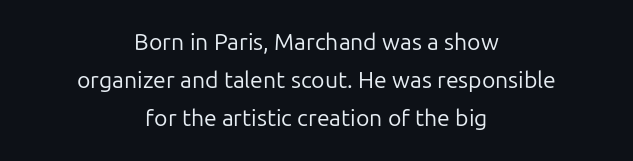
{"italic": "no", "bold": "no", "underline": "no", "align": "center", "line_spacing": "normal", "line_spacing_ratio": 1.66, "letter_spacing": "normal", "letter_spacing_em": 0.0, "glyph_px": 23}
